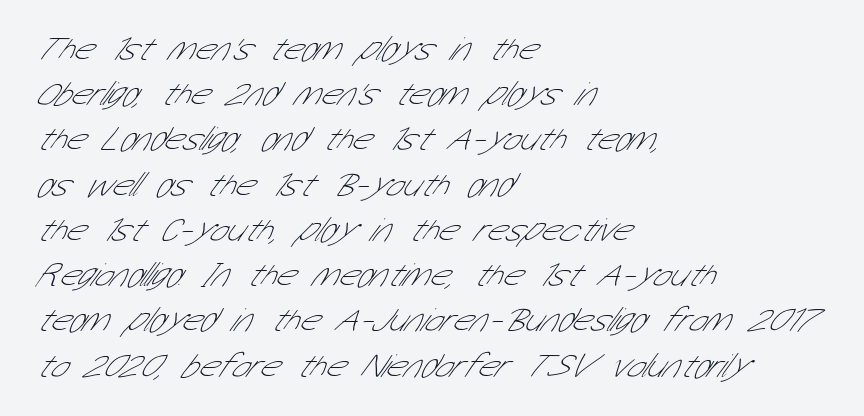
The rendering shows plain stroke endings on the letterforms — a sans-serif design. There is no visible air inserted between adjacent glyphs. The weight tops out at a normal text grade. A clean baseline with only descenders dipping below it. Notice how descenders clear the ascenders below comfortably — that's standard leading. Reading down the block, your eye returns to a fixed left position each line.
